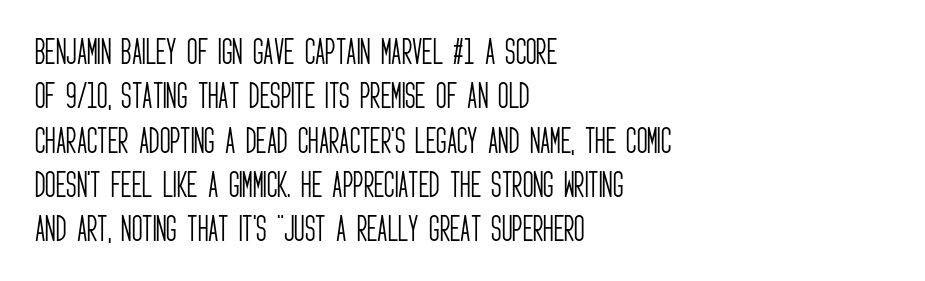
{"serif": "no", "italic": "no", "bold": "no", "weight": "light", "width": "condensed", "stroke_contrast": "low", "x_height": "large", "monospaced": "no", "underline": "no", "align": "left", "line_spacing": "normal", "line_spacing_ratio": 1.53, "letter_spacing": "normal", "letter_spacing_em": 0.0, "glyph_px": 29}
